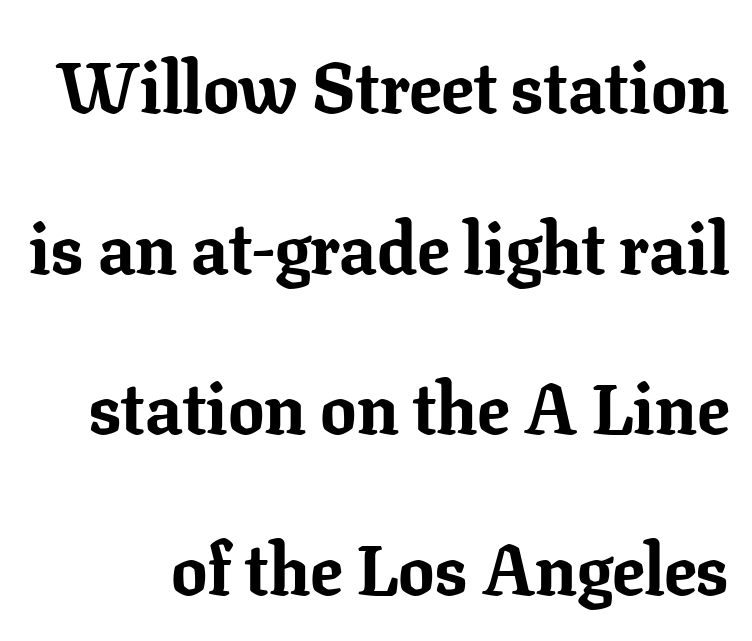
The image shows 72 px bold serif type, upright; set loose line spacing (2.23x), normal letter spacing, not underlined; low stroke contrast and a medium x-height.
